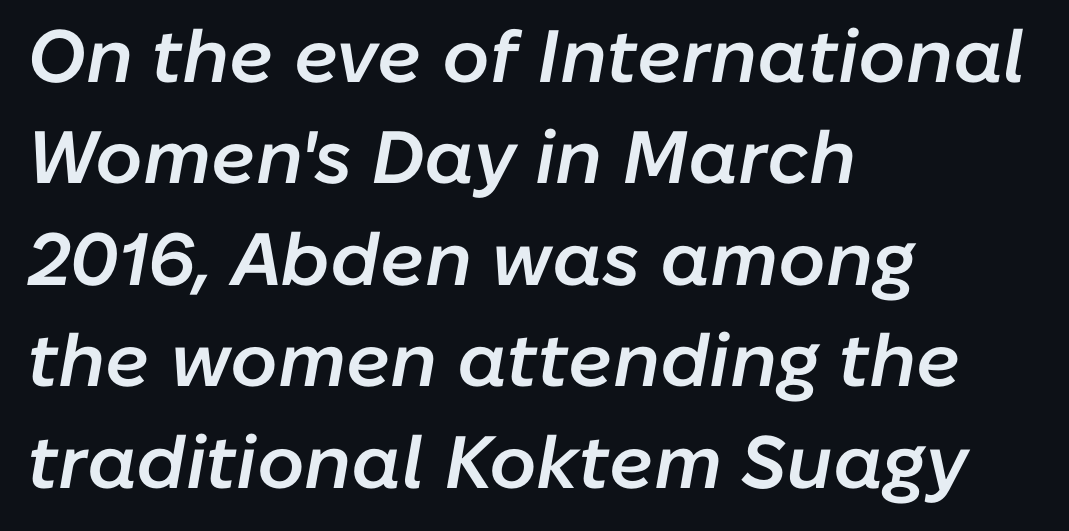
Set as a demibold, roughly 600 on the weight scale. Is the type slanted? Yes — the strokes lean at a clear angle. Students, note that the glyphs here touch the page at normal intervals. One glance says typical: line gaps are just what's usual.
